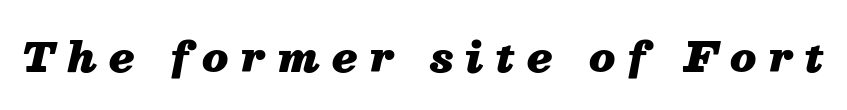
Q: Is the text bold? A: Yes.
Q: Is the text italic (slanted)? A: Yes, it leans right by about 13 degrees.
Q: Is the text underlined? A: No.
Q: Is the spacing between letters normal or unusually wide? A: Unusually wide.
Q: Width (condensed, normal, or wide)? A: Normal.
Q: Stroke contrast? A: Medium.
Q: x-height? A: Medium.
Q: Monospaced? A: No.
